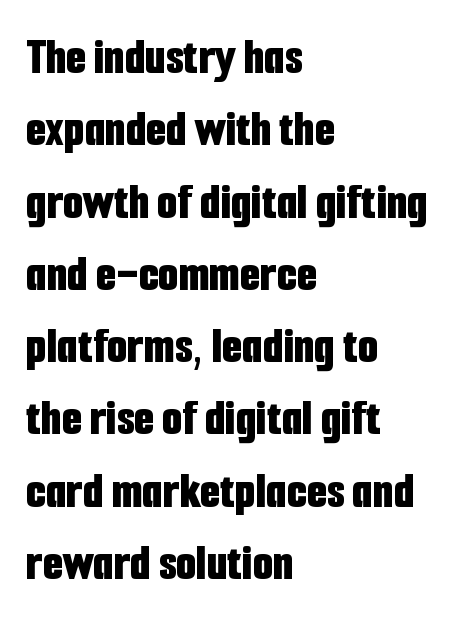
Q: Is the text bold? A: Yes.
Q: Is the text italic (slanted)? A: No, it is upright.
Q: Is the typeface a serif or a sans-serif typeface? A: Sans-serif.
Q: Is the text underlined? A: No.
Q: How is the paragraph aligned? A: Left-aligned.
Q: Is the spacing between letters normal or unusually wide? A: Normal.
Q: Is the spacing between lines tight, normal or loose? A: Normal.
Q: Width (condensed, normal, or wide)? A: Condensed.
Q: Stroke contrast? A: Low.
Q: x-height? A: Medium.
Q: Monospaced? A: No.
